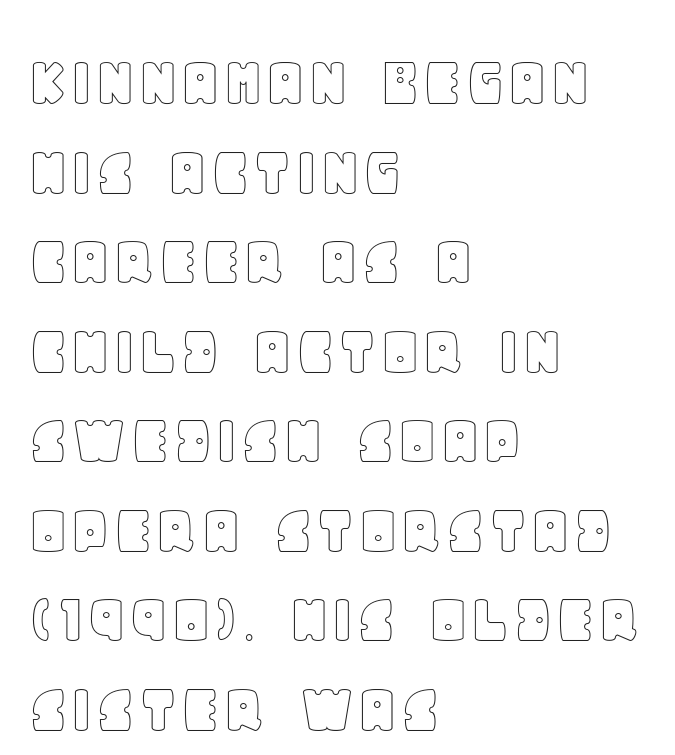
The lettering holds an erect, upright posture throughout. The strip under each line holds only bare page. The text block is weighted toward the left margin, trailing off unevenly rightward. Think of a printed novel: that variable character pitch is what you see here. Nothing unusual about the tracking: characters are spaced as the font intends.
